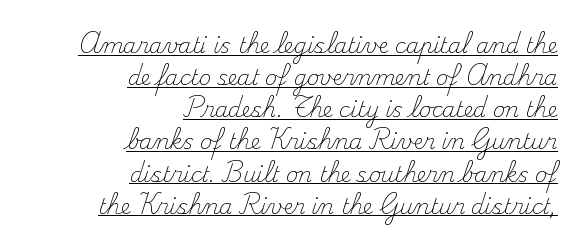
The image shows 21 px text type; set right-aligned, normal line spacing (1.53x), normal letter spacing, underlined.
